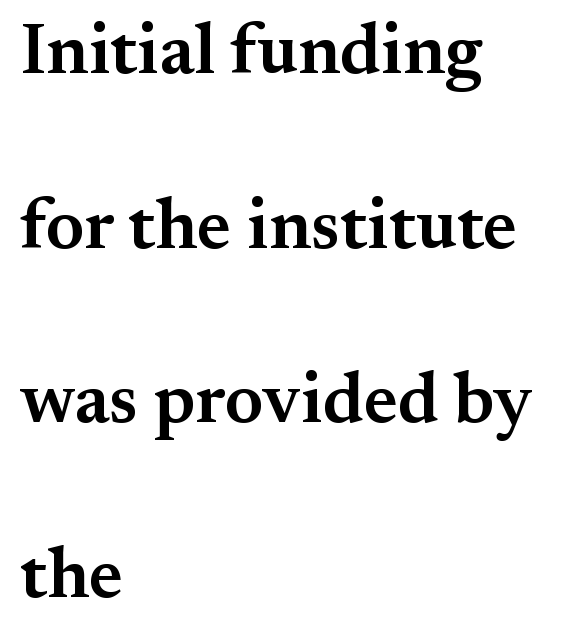
The image shows 71 px semibold serif type, upright; set left-aligned, loose line spacing (2.46x), normal letter spacing, not underlined; medium stroke contrast and a small x-height.
